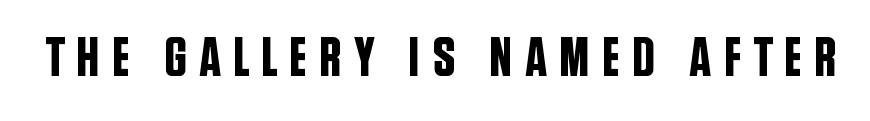
The image shows 56 px condensed sans-serif type, upright; set unusually wide letter spacing (+0.21 em), not underlined; low stroke contrast and a large x-height.
